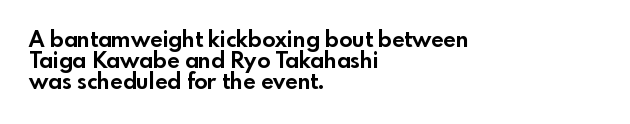
Q: Is the text bold? A: Yes.
Q: Is the text italic (slanted)? A: No, it is upright.
Q: Is the text underlined? A: No.
Q: How is the paragraph aligned? A: Left-aligned.
Q: Is the spacing between letters normal or unusually wide? A: Normal.
Q: Is the spacing between lines tight, normal or loose? A: Tight.
